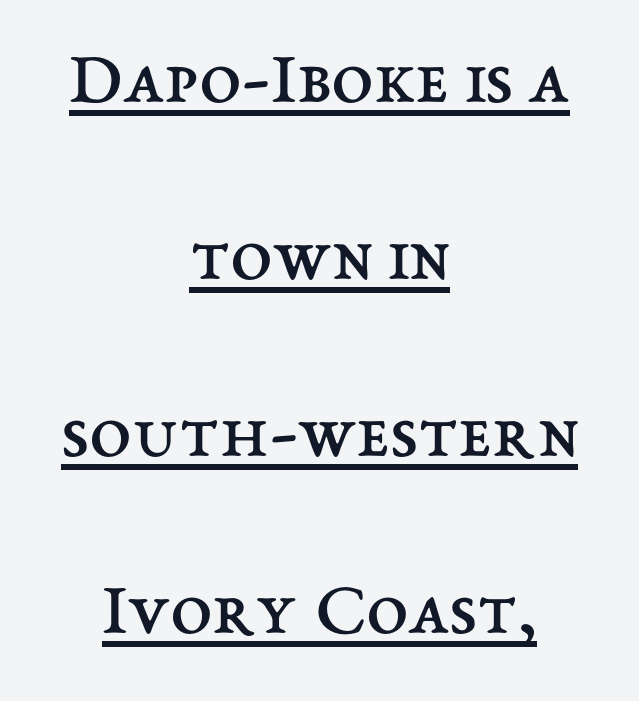
The image shows 76 px regular-weight type, upright; set centered, loose line spacing (2.33x), normal letter spacing, underlined; medium stroke contrast and a medium x-height.
